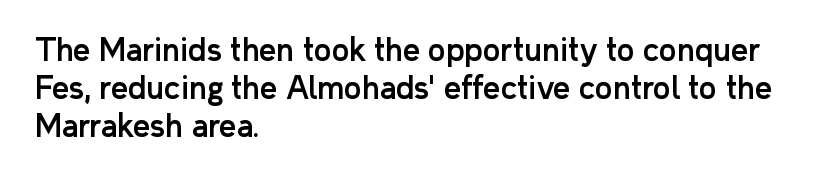
The image shows 30 px sans-serif type, upright; set left-aligned, normal line spacing (1.27x), normal letter spacing, not underlined; low stroke contrast and a medium x-height.
